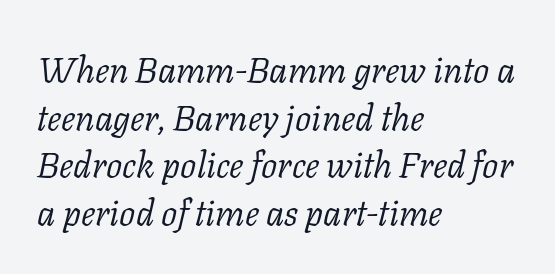
{"serif": "yes", "italic": "yes", "lean": "right", "slant_degrees": 11, "bold": "no", "weight": "light", "width": "normal", "stroke_contrast": "low", "x_height": "medium", "monospaced": "no", "underline": "no", "align": "left", "line_spacing": "normal", "line_spacing_ratio": 1.32, "letter_spacing": "normal", "letter_spacing_em": 0.0, "glyph_px": 36}
